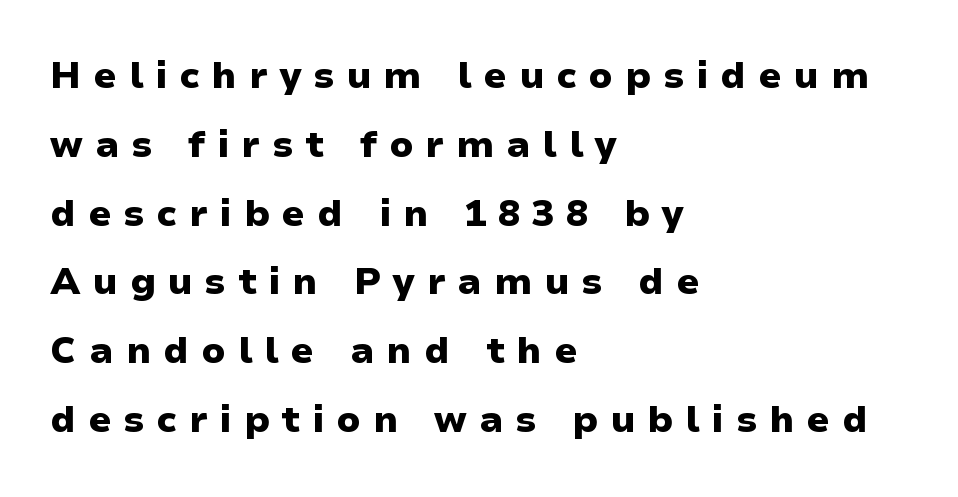
{"serif": "no", "italic": "no", "bold": "yes", "weight": "heavy", "width": "wide", "stroke_contrast": "low", "x_height": "medium", "monospaced": "no", "underline": "no", "align": "left", "line_spacing_ratio": 1.86, "letter_spacing": "wide", "letter_spacing_em": 0.32, "glyph_px": 37}
